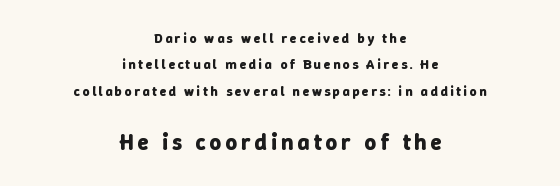
The space directly below the letters is spotless. Look at the stroke-to-counter ratio: heavy, a bold. Caption: upper text group reduced, lower text group enlarged. The passage is arranged like a title page — every line centered. Rendered with straight, roman letterforms.
